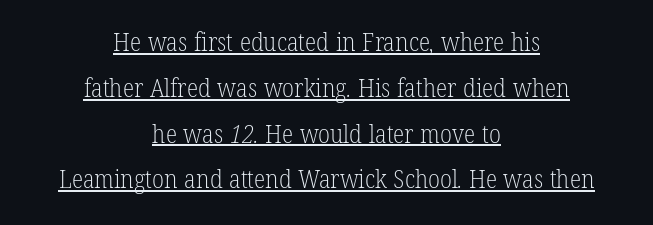
Default kerning and tracking; the words read as compact shapes. The typeface has the unassuming heft of standard copy or less. Beneath each row of characters lies a ruled line. The lines in this sample share a center point and differ in where they start and stop.
